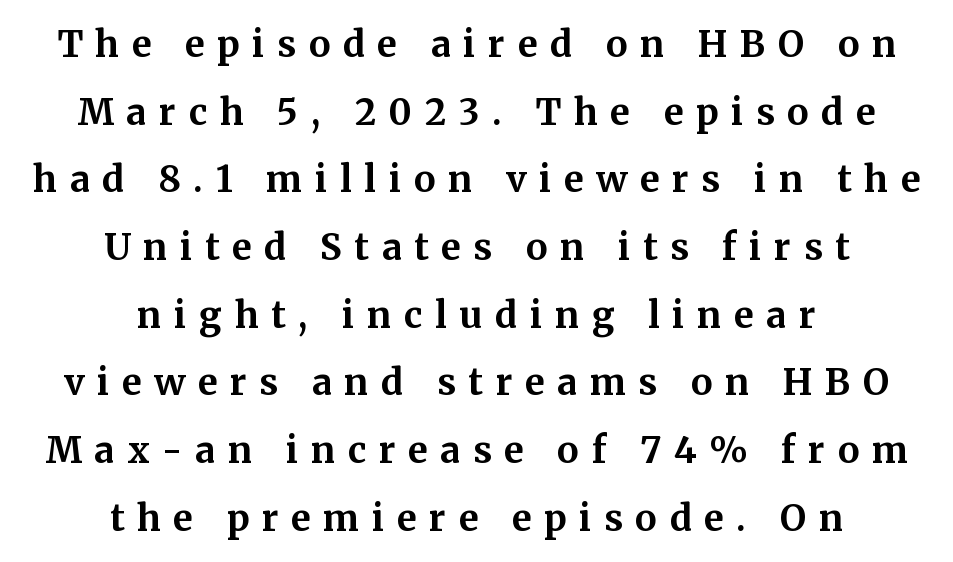
The image shows 36 px bold serif type, upright; set centered, line spacing 1.88x, unusually wide letter spacing (+0.35 em), not underlined; medium stroke contrast and a medium x-height.
